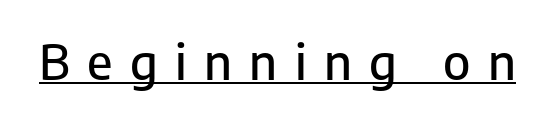
Quick note: not italic, upright. Here the glyphs are tracked loosely, breaking word shapes into spaced letters. Descenders here cross a horizontal rule under the line. Do the characters align in a grid? No, the font is proportional. The face used here is a sans, in the tradition of grotesques and geometrics.
